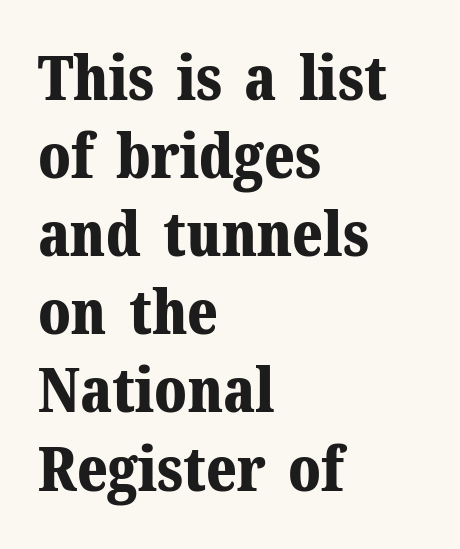
The image shows 62 px bold serif type, upright; set left-aligned, normal line spacing (1.26x), normal letter spacing, not underlined; medium stroke contrast and a medium x-height.
